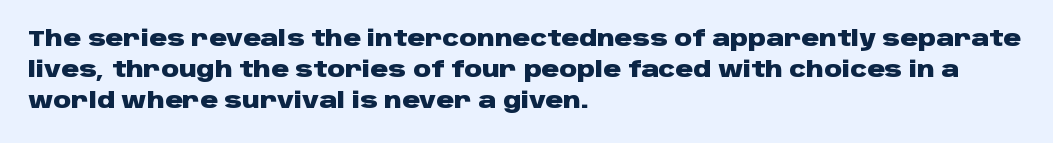
Ordinary non-slanted type is in use. The space between consecutive lines is moderate. The strokes are fattened all the way to bold. No extra tracking has been applied to these lines. Quick note: underline off. The typesetter chose a ragged-right arrangement here.
